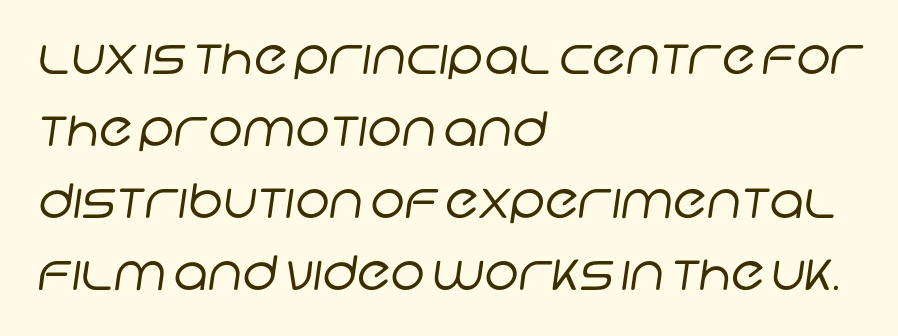
Does the copy run flush right? No — it runs flush left. Anything drawn beneath the words? Only blank space. A typesetter would call this leading conventional body-copy spacing. Stroke mass is kept to a normal reading level or below.
